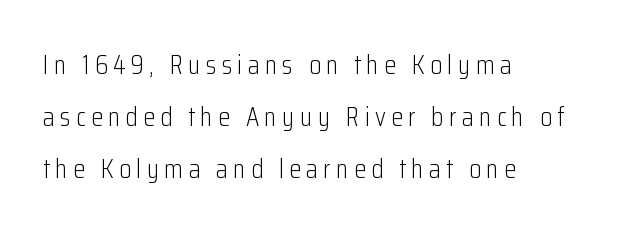
The words here are not underlined. The gaps between neighbouring characters are conspicuously large. Letters have the restrained weight of plain body copy at most. The passage is arranged the way most books set body copy — flush left.
